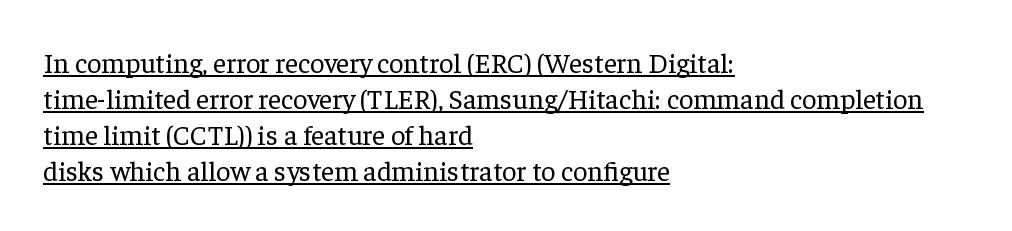
{"serif": "yes", "italic": "no", "bold": "no", "weight": "regular", "width": "normal", "stroke_contrast": "low", "x_height": "medium", "monospaced": "no", "underline": "yes", "align": "left", "line_spacing": "normal", "line_spacing_ratio": 1.28, "letter_spacing": "normal", "letter_spacing_em": 0.0, "glyph_px": 28}
